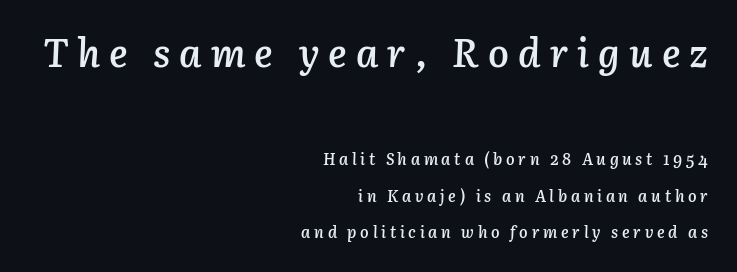
{"italic": "yes", "lean": "right", "slant_degrees": 3, "bold": "semi", "weight": "semibold", "width": "normal", "stroke_contrast": "low", "x_height": "medium", "monospaced": "no", "underline": "no", "align": "right", "line_spacing": "loose", "line_spacing_ratio": 2.28, "letter_spacing": "wide", "letter_spacing_em": 0.23, "larger_block": "first", "size_ratio": 2.44, "glyph_px": 39}
